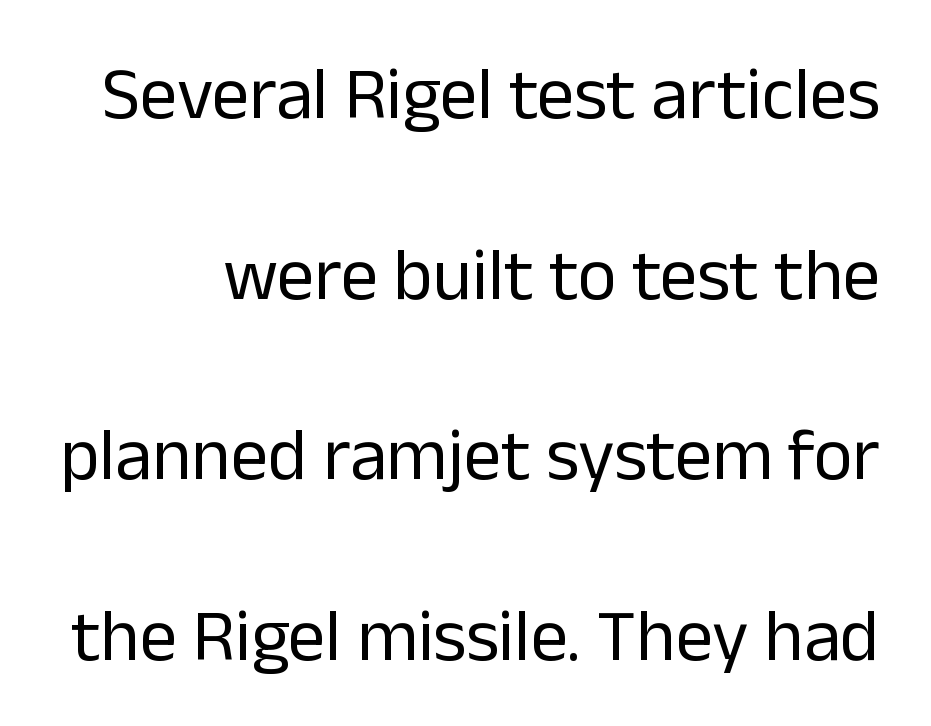
{"serif": "no", "italic": "no", "bold": "no", "weight": "regular", "width": "normal", "stroke_contrast": "low", "x_height": "medium", "monospaced": "no", "underline": "no", "line_spacing": "loose", "line_spacing_ratio": 2.44, "letter_spacing": "normal", "letter_spacing_em": 0.0, "glyph_px": 74}
